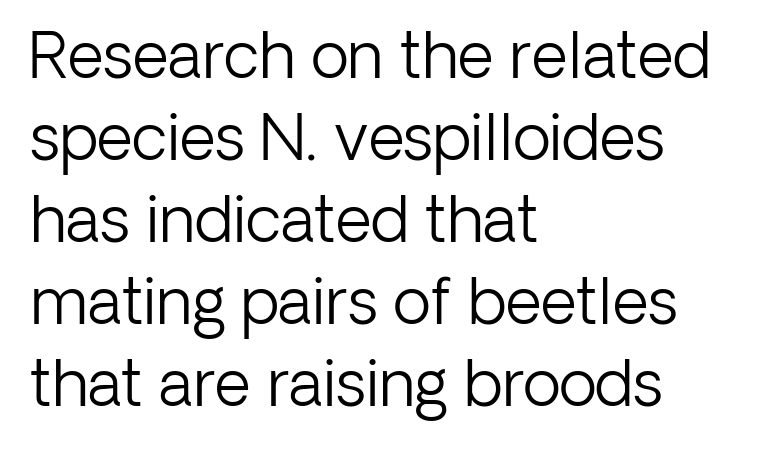
The image shows 63 px light sans-serif type, upright; set left-aligned, normal line spacing (1.3x), normal letter spacing, not underlined; low stroke contrast and a medium x-height.
